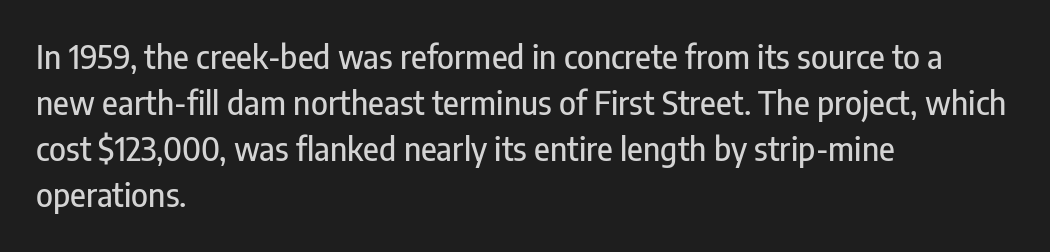
The letters carry no serifs — their stems end cleanly without finishing strokes. The space directly below the letters is spotless. Think of a printed novel: that variable character pitch is what you see here. Do the letters lean? They stand straight. Horizontal bands of white between lines are of average thickness. Does extra space separate the letters? No, they use regular spacing.
